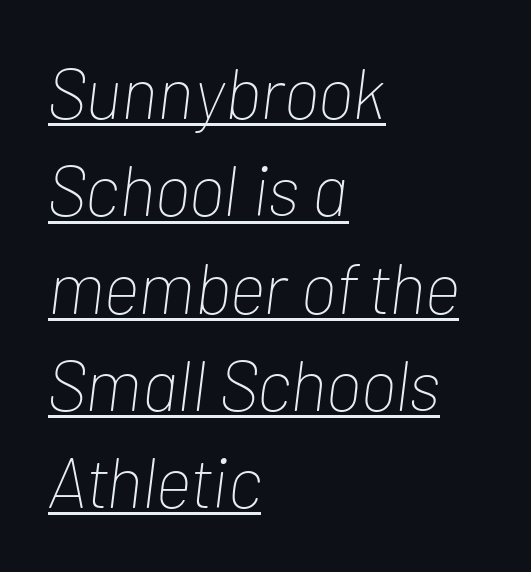
{"italic": "yes", "lean": "right", "slant_degrees": 7, "bold": "no", "weight": "thin", "width": "condensed", "stroke_contrast": "low", "x_height": "medium", "monospaced": "no", "underline": "yes", "align": "left", "line_spacing": "normal", "line_spacing_ratio": 1.37, "letter_spacing": "normal", "letter_spacing_em": 0.0, "glyph_px": 71}
